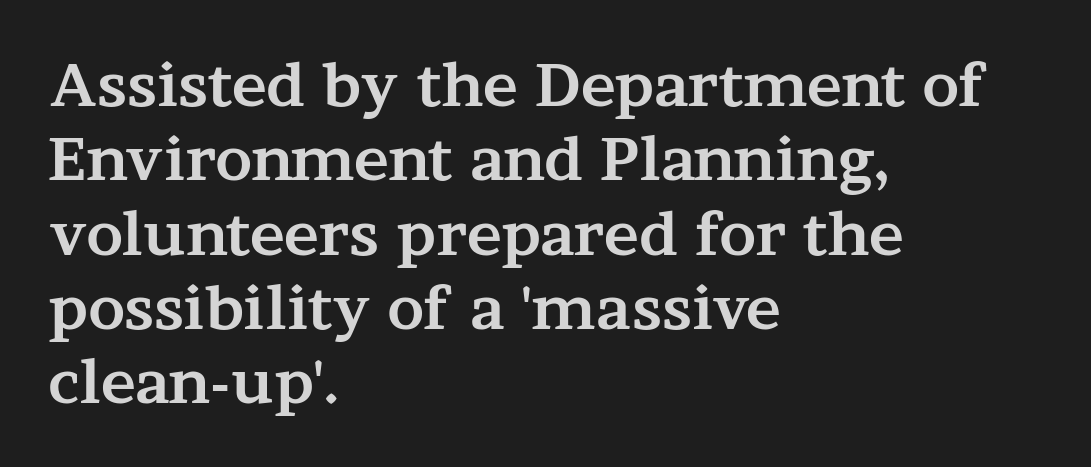
The sample has been set heavy, in full bold. A bare baseline throughout the passage. Nothing unusual about the tracking: characters are spaced as the font intends. The lines are quadded left. Rendered with straight, roman letterforms.
